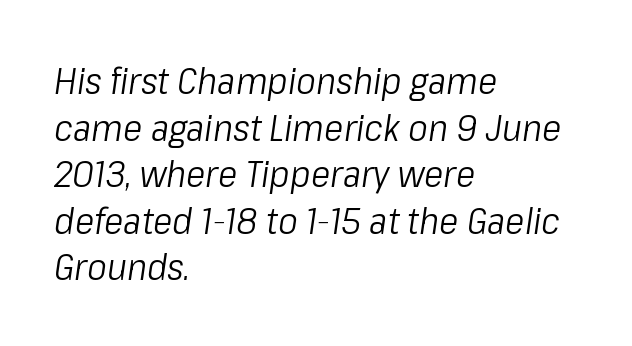
The letters look calm and open, with moderate or lighter stems. Notice how descenders clear the ascenders below comfortably — that's standard leading. How are the letters spaced? Ordinarily, with no added tracking. Caption: multi-line text, flush left, ragged right. Each letter keeps its own natural width here, so spacing adapts to shape. Quick note: underline off.
